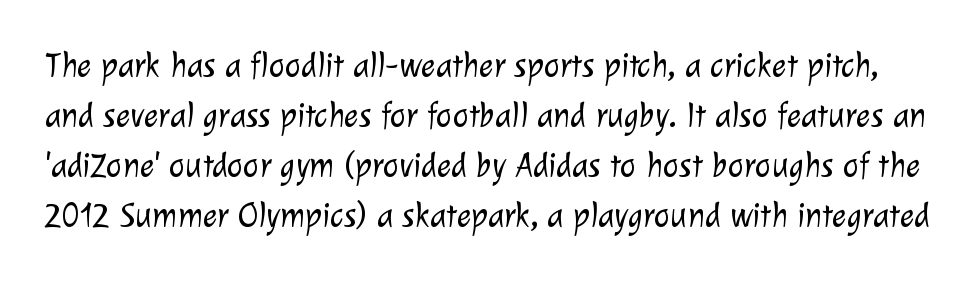
Stroke mass is kept to a normal reading level or below. The rows are spaced the way most documents space them. These lines are composed in type without serifs. The type is set solid horizontally, with unmodified tracking. Each row of text sits above clean, open space. This sample has the flowing, uneven cadence of proportional lettering.
